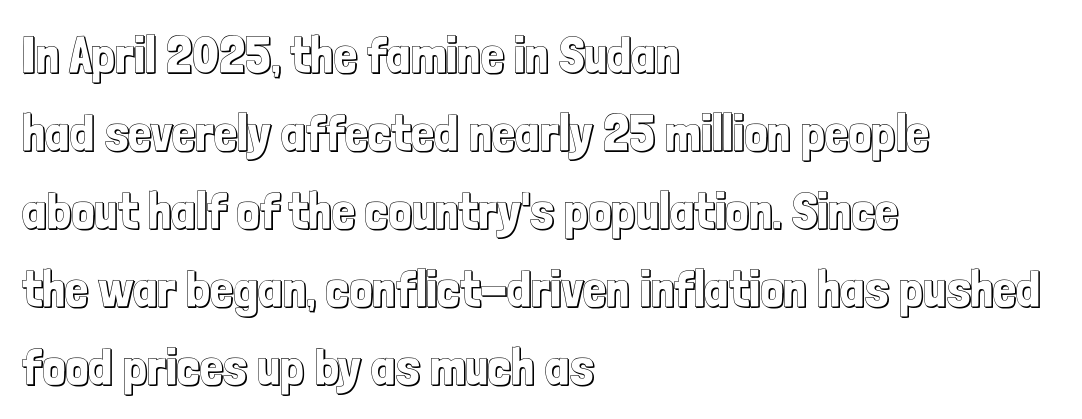
{"italic": "no", "width": "condensed", "x_height": "medium", "monospaced": "no", "underline": "no", "align": "left", "line_spacing": "normal", "line_spacing_ratio": 1.5, "letter_spacing": "normal", "letter_spacing_em": 0.0, "glyph_px": 52}
